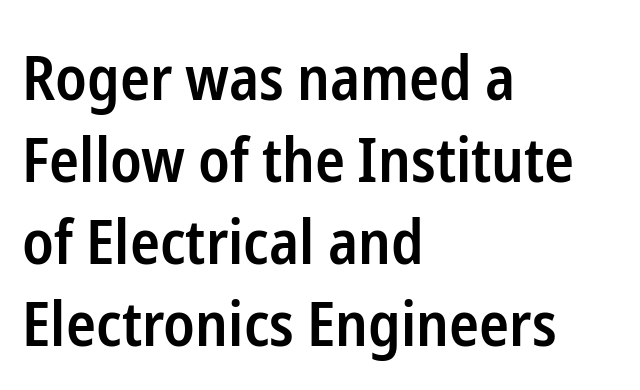
{"serif": "no", "italic": "no", "bold": "semi", "weight": "semibold", "width": "condensed", "stroke_contrast": "low", "x_height": "medium", "monospaced": "no", "underline": "no", "align": "left", "line_spacing": "normal", "line_spacing_ratio": 1.32, "letter_spacing": "normal", "letter_spacing_em": 0.0, "glyph_px": 62}
